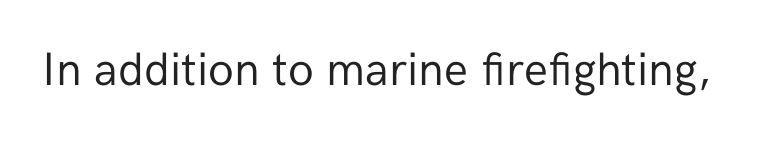
{"serif": "no", "italic": "no", "bold": "no", "weight": "regular", "width": "normal", "stroke_contrast": "low", "x_height": "medium", "monospaced": "no", "underline": "no", "letter_spacing": "normal", "letter_spacing_em": 0.0, "glyph_px": 47}
